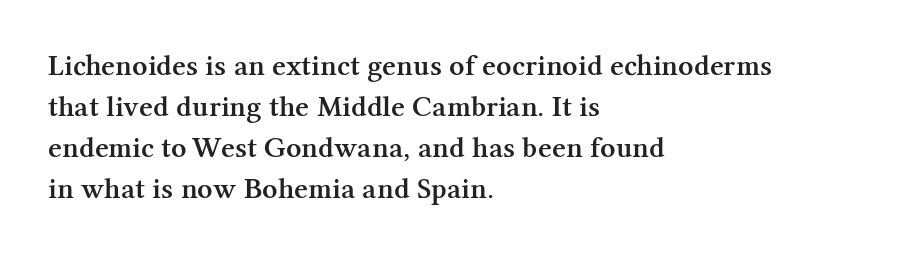
{"serif": "yes", "italic": "no", "bold": "semi", "weight": "semibold", "width": "normal", "stroke_contrast": "medium", "x_height": "medium", "monospaced": "no", "underline": "no", "align": "left", "line_spacing": "normal", "line_spacing_ratio": 1.37, "letter_spacing": "normal", "letter_spacing_em": 0.0, "glyph_px": 30}
